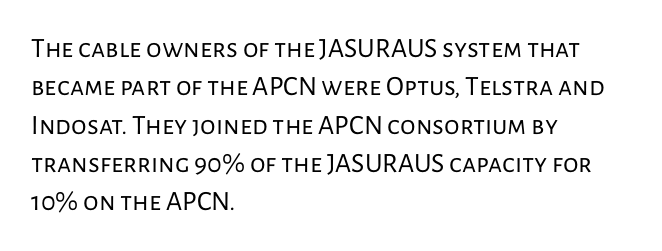
{"serif": "no", "italic": "no", "bold": "no", "weight": "regular", "width": "normal", "stroke_contrast": "low", "x_height": "medium", "monospaced": "no", "underline": "no", "align": "left", "line_spacing": "normal", "line_spacing_ratio": 1.37, "letter_spacing": "normal", "letter_spacing_em": 0.0, "glyph_px": 28}
